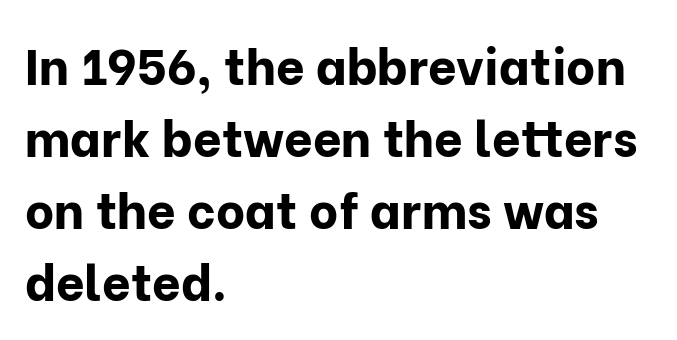
Q: Is the text bold? A: Yes.
Q: Is the text italic (slanted)? A: No, it is upright.
Q: Is the typeface a serif or a sans-serif typeface? A: Sans-serif.
Q: Is the text underlined? A: No.
Q: How is the paragraph aligned? A: Left-aligned.
Q: Is the spacing between letters normal or unusually wide? A: Normal.
Q: Is the spacing between lines tight, normal or loose? A: Normal.
Q: Width (condensed, normal, or wide)? A: Normal.
Q: Stroke contrast? A: Low.
Q: x-height? A: Medium.
Q: Monospaced? A: No.
